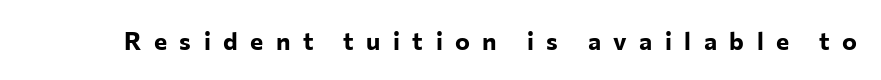
The image shows 25 px bold type, upright; set unusually wide letter spacing (+0.5 em), not underlined.
